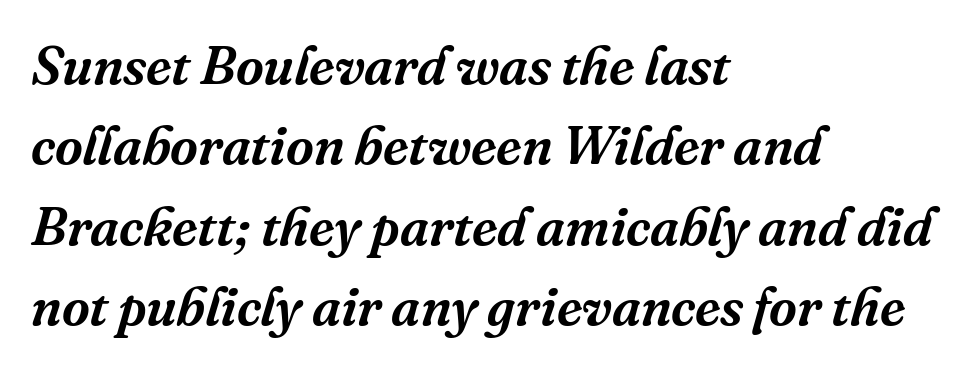
{"serif": "yes", "italic": "yes", "lean": "right", "slant_degrees": 16, "width": "normal", "stroke_contrast": "medium", "x_height": "medium", "monospaced": "no", "underline": "no", "align": "left", "line_spacing": "normal", "line_spacing_ratio": 1.49, "letter_spacing": "normal", "letter_spacing_em": 0.0, "glyph_px": 54}
